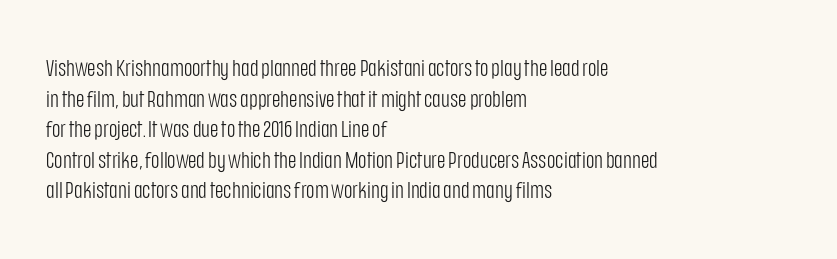
{"italic": "no", "bold": "no", "underline": "no", "align": "left", "line_spacing": "normal", "line_spacing_ratio": 1.33, "letter_spacing": "normal", "letter_spacing_em": 0.0, "glyph_px": 23}
